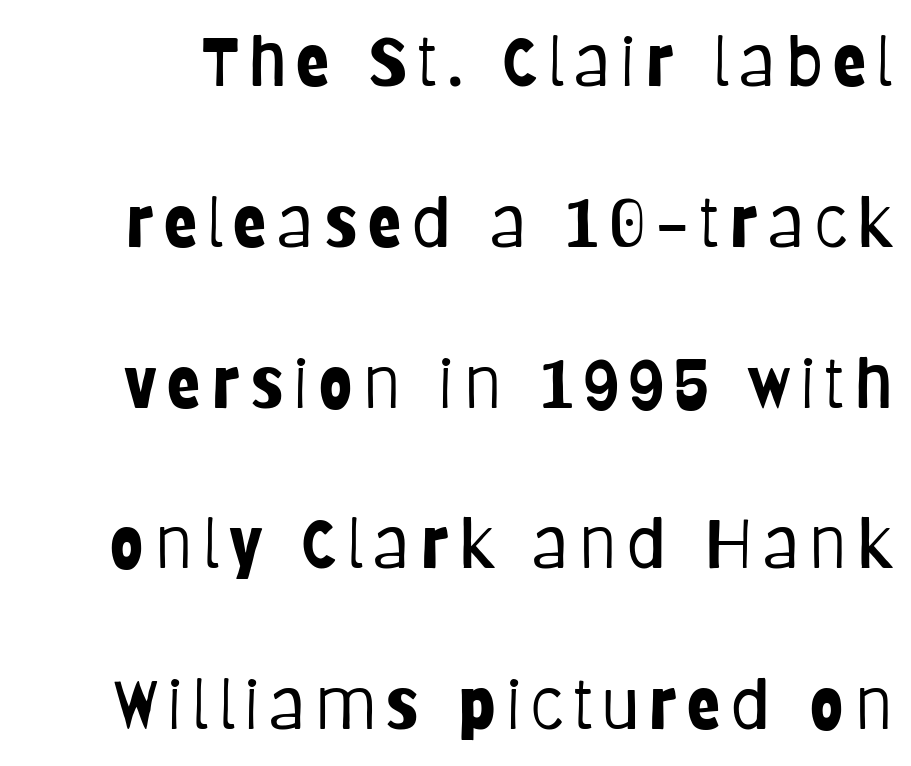
{"serif": "no", "italic": "no", "bold": "no", "weight": "light", "width": "condensed", "stroke_contrast": "low", "x_height": "large", "monospaced": "no", "underline": "no", "line_spacing": "loose", "line_spacing_ratio": 2.33, "glyph_px": 69}
